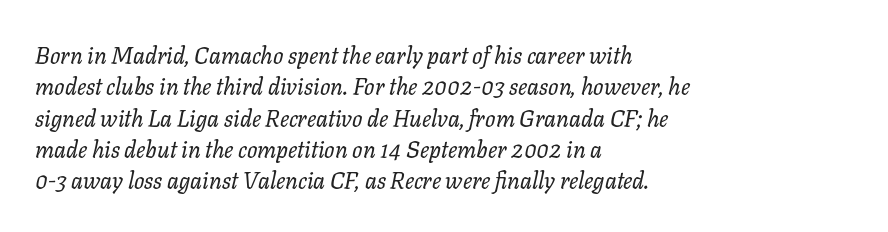
Q: Is the text bold? A: No.
Q: Is the text italic (slanted)? A: Yes, it leans right by about 11 degrees.
Q: Is the text underlined? A: No.
Q: How is the paragraph aligned? A: Left-aligned.
Q: Is the spacing between letters normal or unusually wide? A: Normal.
Q: Is the spacing between lines tight, normal or loose? A: Normal.
